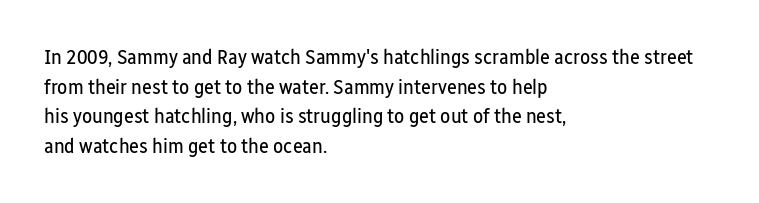
The image shows 21 px text type, upright; set left-aligned, normal line spacing (1.41x), normal letter spacing, not underlined.
